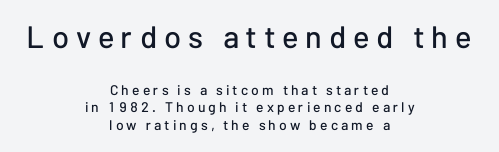
Q: Is the text italic (slanted)? A: No, it is upright.
Q: Is the typeface a serif or a sans-serif typeface? A: Sans-serif.
Q: Is the text underlined? A: No.
Q: How is the paragraph aligned? A: Centered.
Q: Is the spacing between letters normal or unusually wide? A: Unusually wide.
Q: Is the spacing between lines tight, normal or loose? A: Normal.
Q: Which block of text is set in a larger size, the first (top) or the second (bottom)? A: The first (top) one.
Q: Width (condensed, normal, or wide)? A: Normal.
Q: Stroke contrast? A: Low.
Q: x-height? A: Medium.
Q: Monospaced? A: No.
